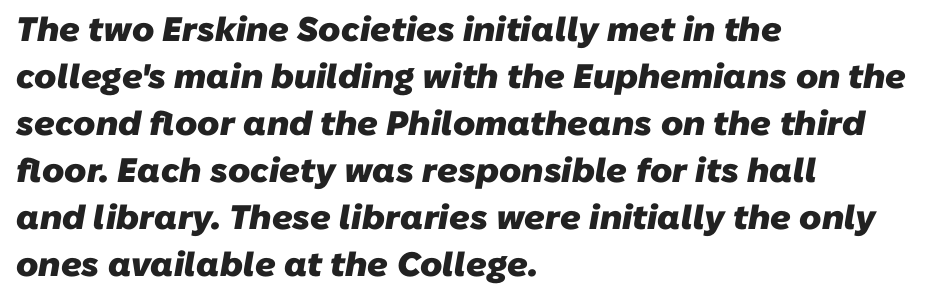
You could call the tracking neutral — neither tight nor loose. Spacing verdict: proportional, widths tailored to each character. Every letter is thick-stroked: bold, no question. The space between consecutive lines is moderate. This sample uses a sans-serif face.
